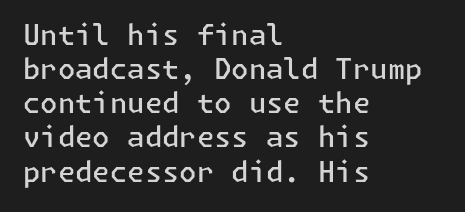
Q: Is the text bold? A: Semi-bold.
Q: Is the text italic (slanted)? A: No, it is upright.
Q: Is the typeface a serif or a sans-serif typeface? A: Sans-serif.
Q: Is the text underlined? A: No.
Q: How is the paragraph aligned? A: Left-aligned.
Q: Is the spacing between letters normal or unusually wide? A: Normal.
Q: Width (condensed, normal, or wide)? A: Normal.
Q: Stroke contrast? A: Low.
Q: x-height? A: Medium.
